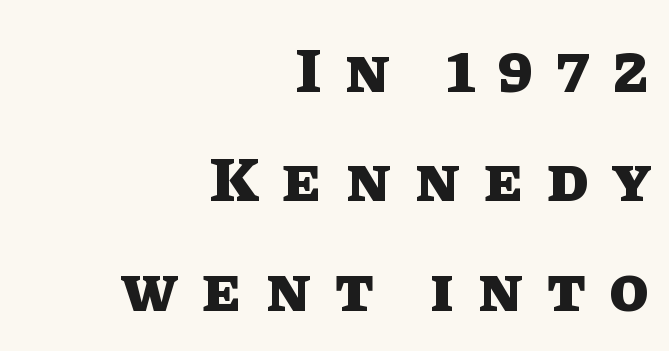
No italicization has been applied; the sample stays upright. Every letter is thick-stroked: bold, no question. Here the designer chose a conventional face with non-uniform glyph widths. Words appear elongated and porous because spacing is wide. Leftover space on each line is placed entirely before the opening word. Letters rest on an invisible, unmarked baseline.
